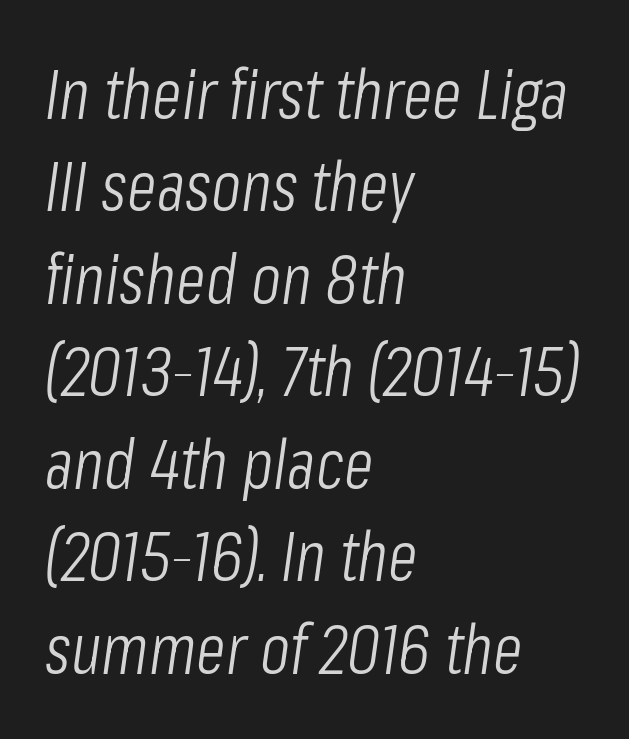
{"italic": "yes", "lean": "right", "slant_degrees": 8, "bold": "no", "weight": "light", "width": "condensed", "stroke_contrast": "low", "x_height": "medium", "monospaced": "no", "underline": "no", "align": "left", "line_spacing": "normal", "line_spacing_ratio": 1.34, "letter_spacing": "normal", "letter_spacing_em": 0.0, "glyph_px": 69}
